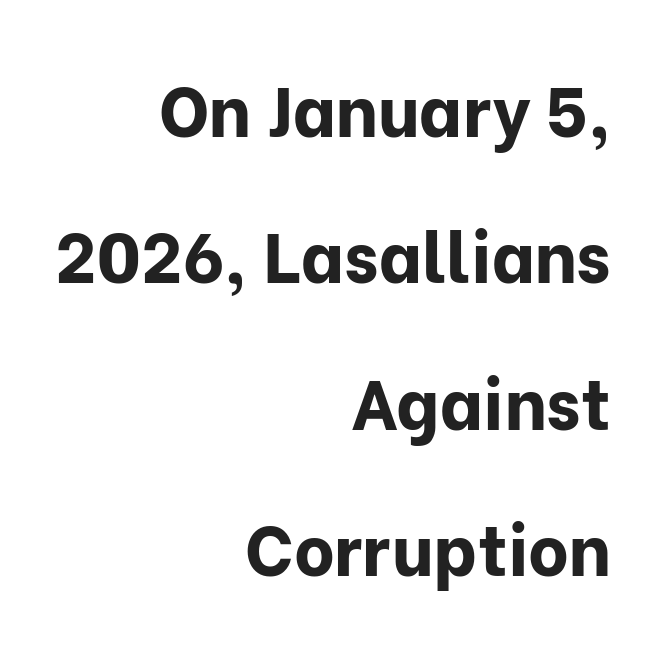
The image shows 70 px bold sans-serif type, upright; set right-aligned, loose line spacing (2.09x), normal letter spacing, not underlined; low stroke contrast and a medium x-height.
